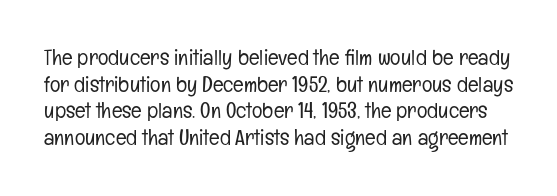
Every character sits straight up, as roman type does. Just letters on the line, the space beneath them empty. Stem width sits at or under what a default text font uses. Does extra space separate the letters? No, they use regular spacing.
